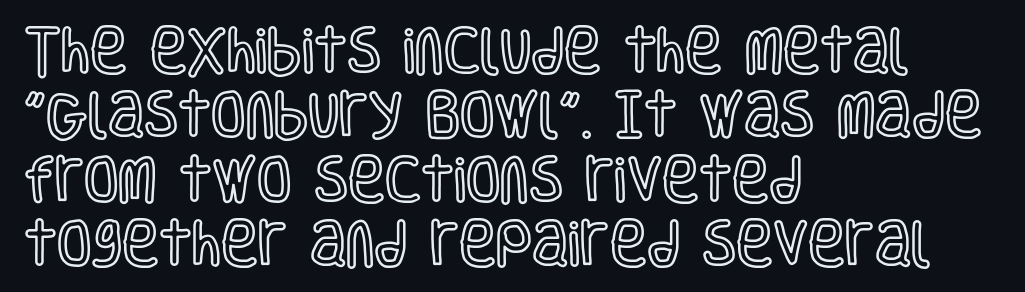
Q: Is the text italic (slanted)? A: No, it is upright.
Q: Is the text underlined? A: No.
Q: How is the paragraph aligned? A: Left-aligned.
Q: Is the spacing between letters normal or unusually wide? A: Normal.
Q: Is the spacing between lines tight, normal or loose? A: Normal.
Q: Width (condensed, normal, or wide)? A: Condensed.
Q: x-height? A: Large.
Q: Monospaced? A: No.
